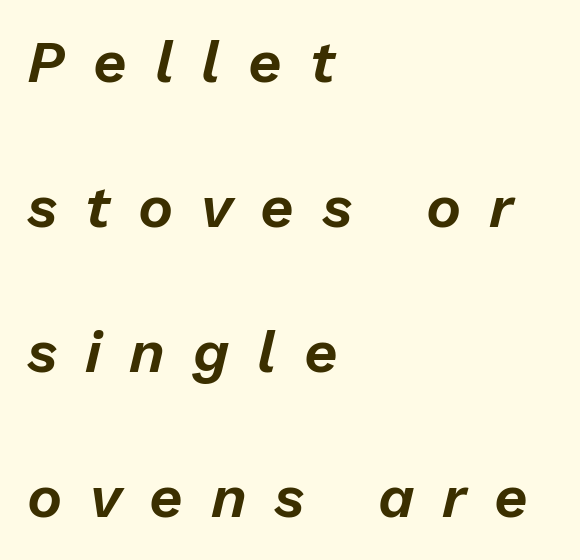
Line beginnings align vertically; line endings do not. There is plenty of visible air inserted between adjacent glyphs. The specimen omits any rule beneath the text block's lines. Each letter keeps its own natural width here, so spacing adapts to shape. Looking at the ascenders, they clearly lean.
